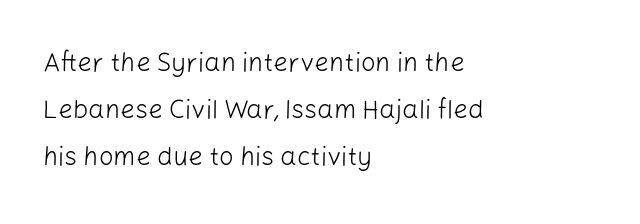
{"italic": "no", "bold": "no", "underline": "no", "align": "left", "line_spacing_ratio": 1.8, "letter_spacing": "normal", "letter_spacing_em": 0.0, "glyph_px": 26}
